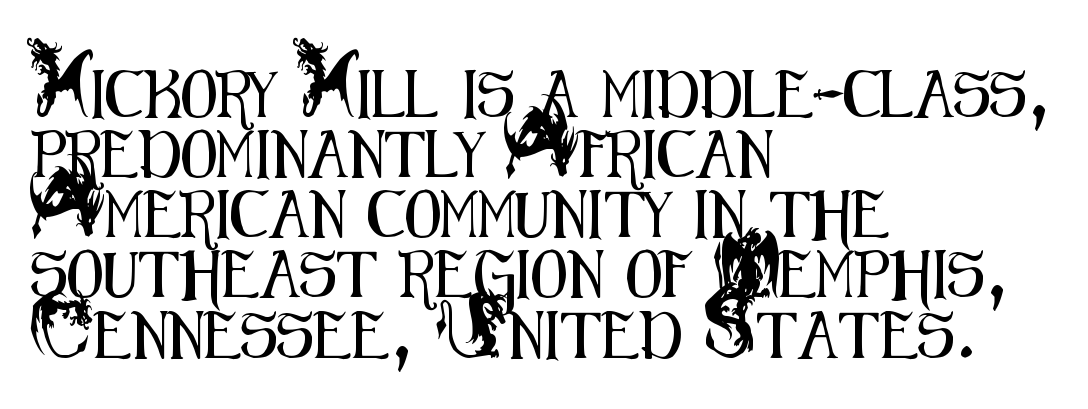
{"serif": "no", "italic": "no", "width": "condensed", "stroke_contrast": "medium", "x_height": "small", "monospaced": "no", "underline": "no", "align": "left", "line_spacing": "normal", "line_spacing_ratio": 1.28, "letter_spacing": "normal", "letter_spacing_em": 0.0, "glyph_px": 47}
